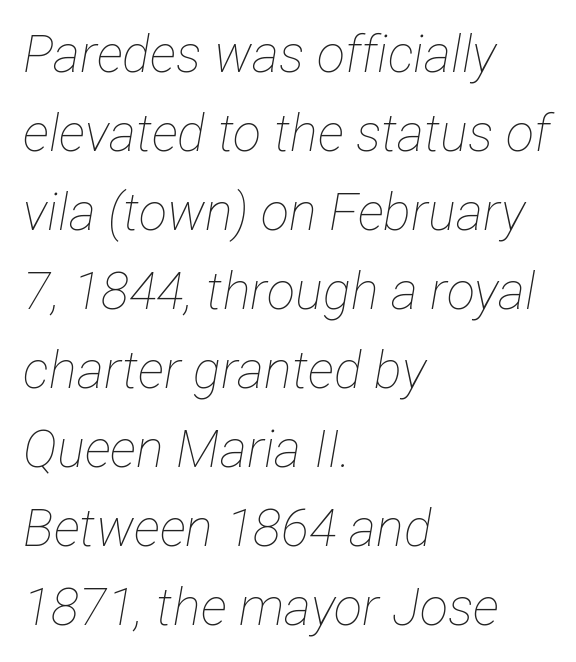
Q: Is the text bold? A: No.
Q: Is the text italic (slanted)? A: Yes, it leans right by about 12 degrees.
Q: Is the text underlined? A: No.
Q: How is the paragraph aligned? A: Left-aligned.
Q: Is the spacing between letters normal or unusually wide? A: Normal.
Q: Is the spacing between lines tight, normal or loose? A: Normal.
Q: Width (condensed, normal, or wide)? A: Condensed.
Q: Stroke contrast? A: Low.
Q: x-height? A: Medium.
Q: Monospaced? A: No.
